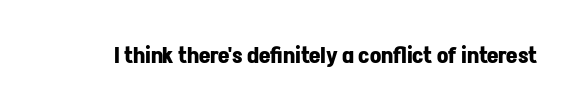
The image shows 22 px bold type, upright; set normal letter spacing, not underlined.
